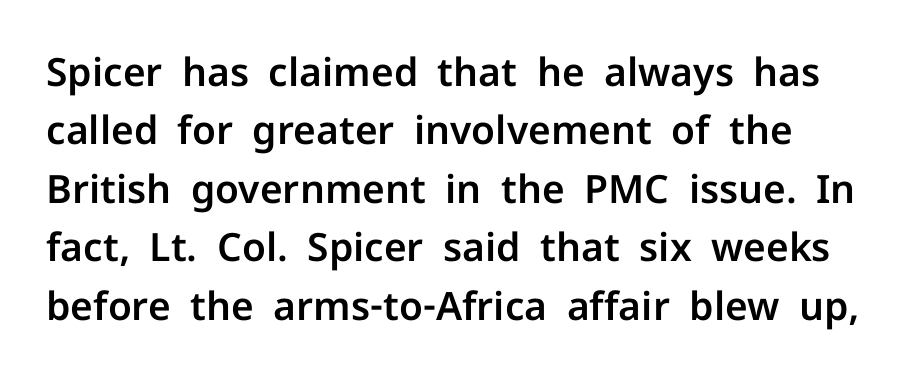
The image shows 39 px sans-serif type, upright; set normal line spacing (1.5x), normal letter spacing, not underlined; low stroke contrast and a medium x-height.
